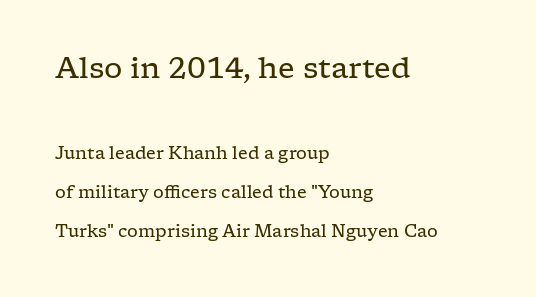
The image shows 29 px regular-weight, wide serif type, upright; set left-aligned, loose line spacing (2.3x), normal letter spacing, not underlined; the first (top) block is 1.71x larger; low stroke contrast and a medium x-height.
